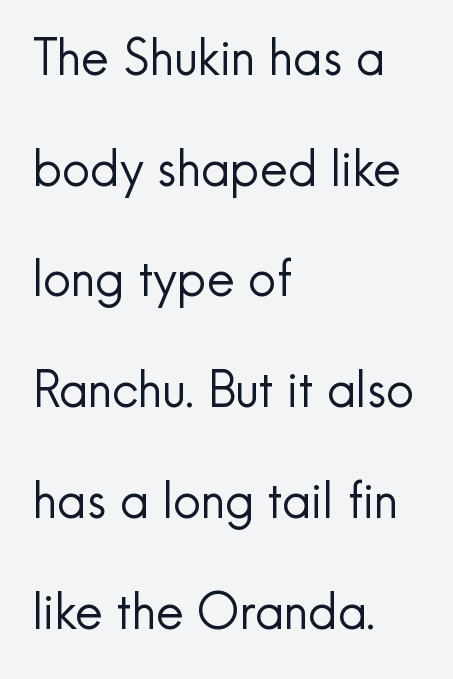
{"serif": "no", "italic": "no", "bold": "no", "weight": "regular", "width": "normal", "x_height": "small", "monospaced": "no", "underline": "no", "align": "left", "line_spacing": "loose", "line_spacing_ratio": 2.26, "letter_spacing": "normal", "letter_spacing_em": 0.0, "glyph_px": 49}
